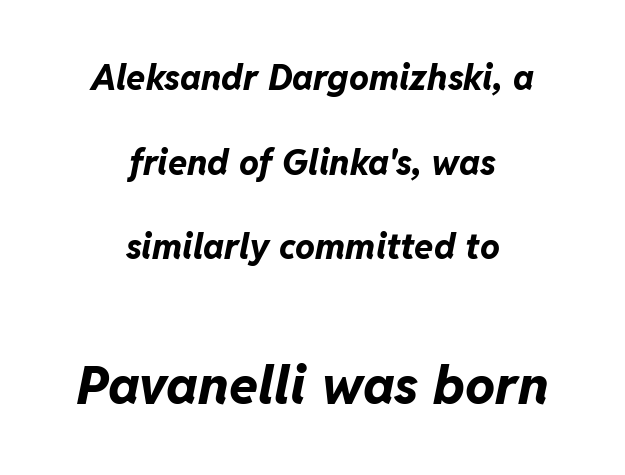
{"italic": "yes", "lean": "right", "slant_degrees": 11, "bold": "yes", "weight": "bold", "width": "normal", "stroke_contrast": "low", "x_height": "medium", "monospaced": "no", "underline": "no", "align": "center", "line_spacing": "loose", "line_spacing_ratio": 2.42, "letter_spacing": "normal", "letter_spacing_em": 0.0, "larger_block": "second", "size_ratio": 1.51, "glyph_px": 53}
